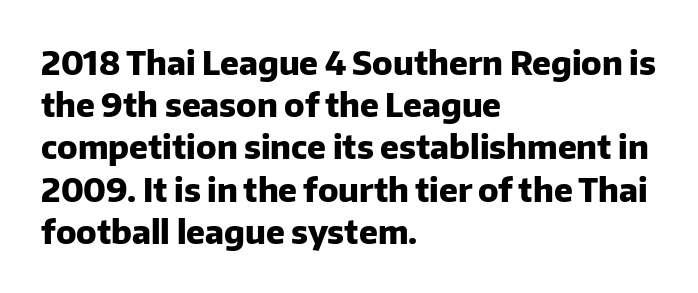
Q: Is the text bold? A: Yes.
Q: Is the text italic (slanted)? A: No, it is upright.
Q: Is the typeface a serif or a sans-serif typeface? A: Sans-serif.
Q: Is the text underlined? A: No.
Q: How is the paragraph aligned? A: Left-aligned.
Q: Is the spacing between letters normal or unusually wide? A: Normal.
Q: Is the spacing between lines tight, normal or loose? A: Normal.
Q: Width (condensed, normal, or wide)? A: Normal.
Q: Stroke contrast? A: Low.
Q: x-height? A: Medium.
Q: Monospaced? A: No.
